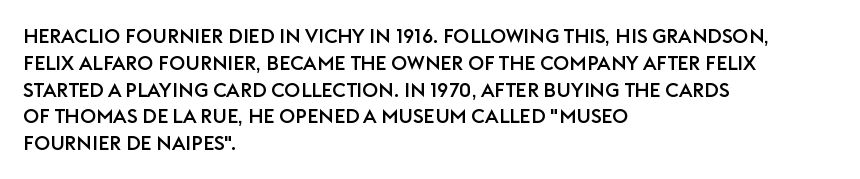
Q: Is the text italic (slanted)? A: No, it is upright.
Q: Is the text underlined? A: No.
Q: How is the paragraph aligned? A: Left-aligned.
Q: Is the spacing between letters normal or unusually wide? A: Normal.
Q: Is the spacing between lines tight, normal or loose? A: Normal.
